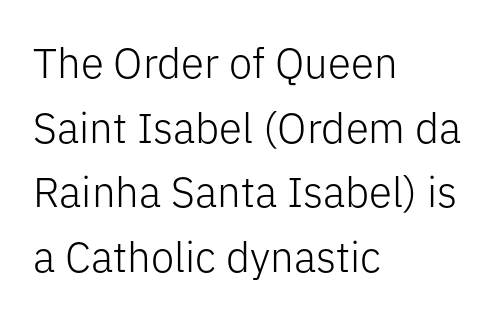
Q: Is the text bold? A: No.
Q: Is the text italic (slanted)? A: No, it is upright.
Q: Is the typeface a serif or a sans-serif typeface? A: Sans-serif.
Q: Is the text underlined? A: No.
Q: How is the paragraph aligned? A: Left-aligned.
Q: Is the spacing between letters normal or unusually wide? A: Normal.
Q: Is the spacing between lines tight, normal or loose? A: Normal.
Q: Width (condensed, normal, or wide)? A: Normal.
Q: Stroke contrast? A: Low.
Q: x-height? A: Medium.
Q: Monospaced? A: No.
